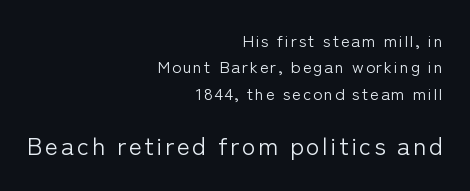
Two sizes are in play, and the larger belongs to the second block. The letters stand straight up with perfectly vertical stems. Unmarked baselines from the first word to the last. The passage shown stacks its lines at a standard gap.
